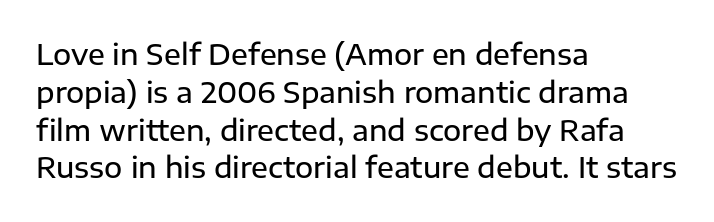
The image shows 28 px semibold sans-serif type, upright; set left-aligned, normal line spacing (1.35x), normal letter spacing, not underlined; low stroke contrast and a medium x-height.
